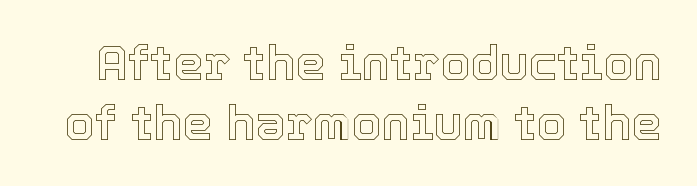
Q: Is the text italic (slanted)? A: No, it is upright.
Q: Is the text underlined? A: No.
Q: Is the spacing between letters normal or unusually wide? A: Normal.
Q: Width (condensed, normal, or wide)? A: Normal.
Q: x-height? A: Medium.
Q: Monospaced? A: No.
